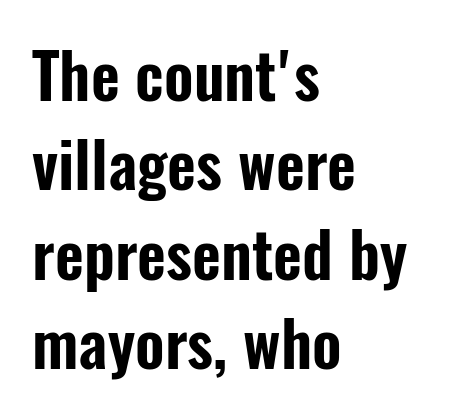
{"serif": "no", "italic": "no", "width": "condensed", "stroke_contrast": "low", "x_height": "medium", "monospaced": "no", "underline": "no", "align": "left", "line_spacing": "normal", "line_spacing_ratio": 1.42, "letter_spacing": "normal", "letter_spacing_em": 0.0, "glyph_px": 63}
